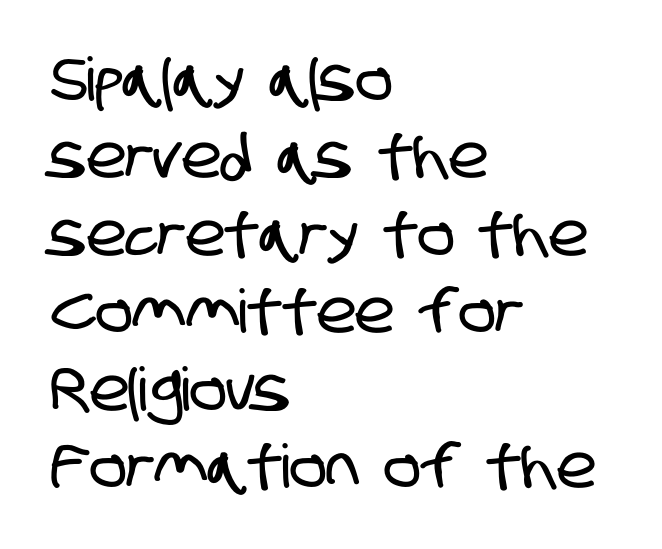
{"serif": "no", "width": "condensed", "stroke_contrast": "low", "x_height": "large", "monospaced": "no", "underline": "no", "align": "left", "line_spacing": "normal", "line_spacing_ratio": 1.29, "letter_spacing": "normal", "letter_spacing_em": 0.0, "glyph_px": 60}
